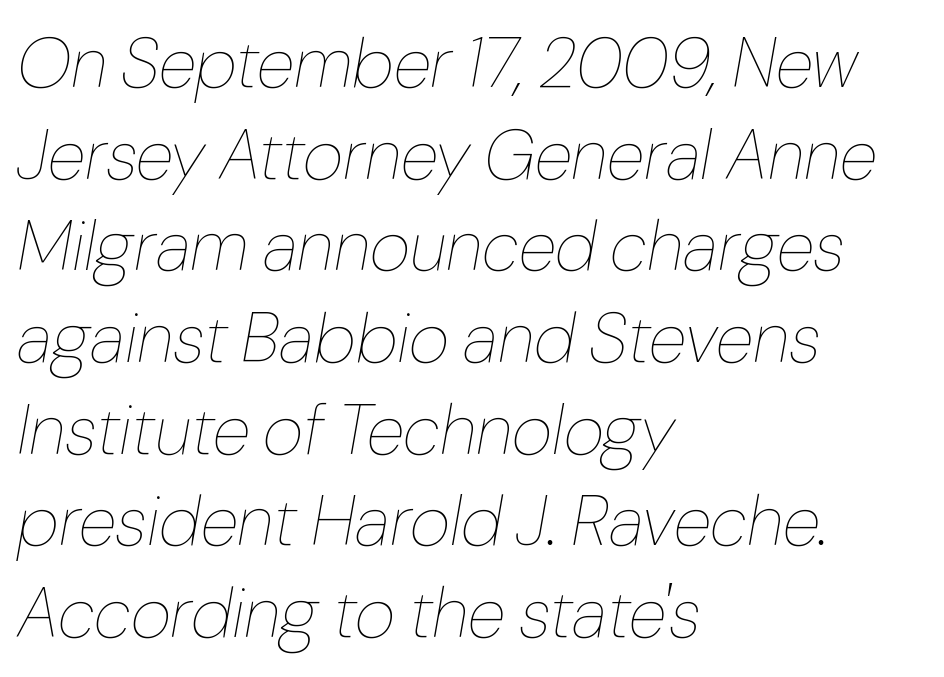
Looks like regular typesetting: each glyph gets only the width it needs. The leading is moderate, giving the passage an even texture. The compositor pushed each line to the left boundary. Posture: slanted. Between one letter and the next there's only the usual sliver of space.
